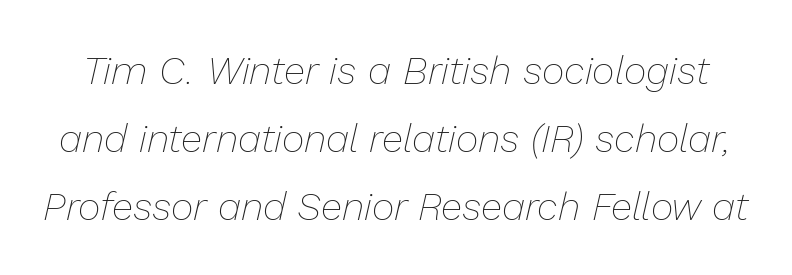
The image shows 39 px thin type, italic (leaning right); set line spacing 1.75x, normal letter spacing, not underlined; low stroke contrast and a medium x-height.
